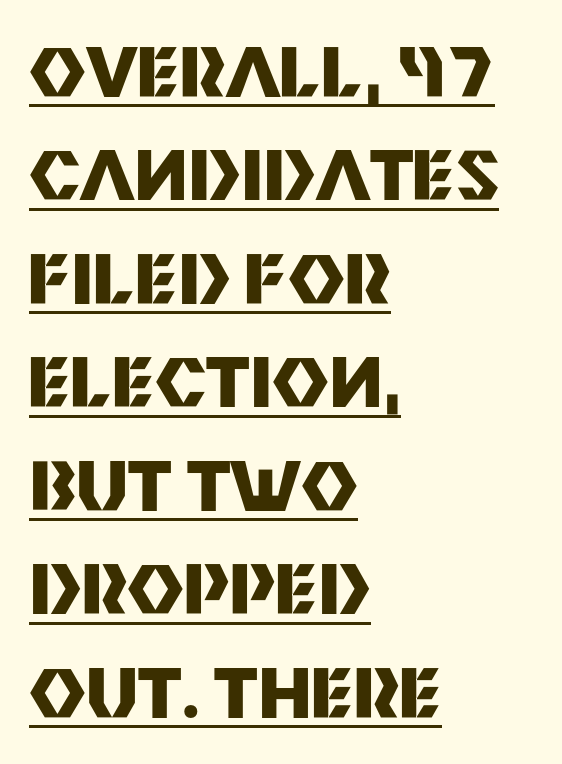
Character widths vary here, with narrow letters taking less room than wide ones. Serifs: no, the terminals of the letterforms are clean. Vertically, the passage feels balanced, rows spaced as you'd expect. A baseline rule has been typeset under these characters. The compositor pushed each line to the left boundary.
